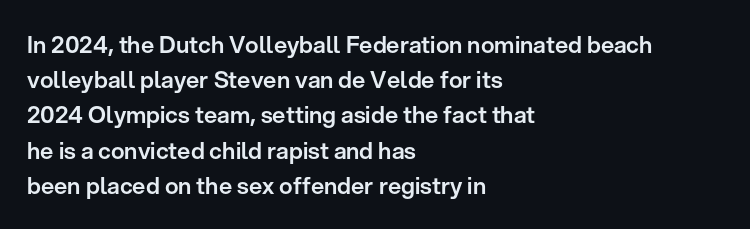
The designer left line spacing at the default. The face used here is rendered with its standard letterfit. The letters stand upright; this is a roman face. The rag falls on the right side of this text block. The words here are not underlined.
